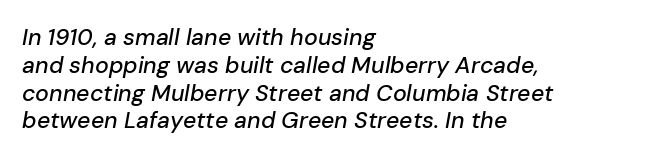
Q: Is the text italic (slanted)? A: Yes, it leans right by about 10 degrees.
Q: Is the text underlined? A: No.
Q: How is the paragraph aligned? A: Left-aligned.
Q: Is the spacing between letters normal or unusually wide? A: Normal.
